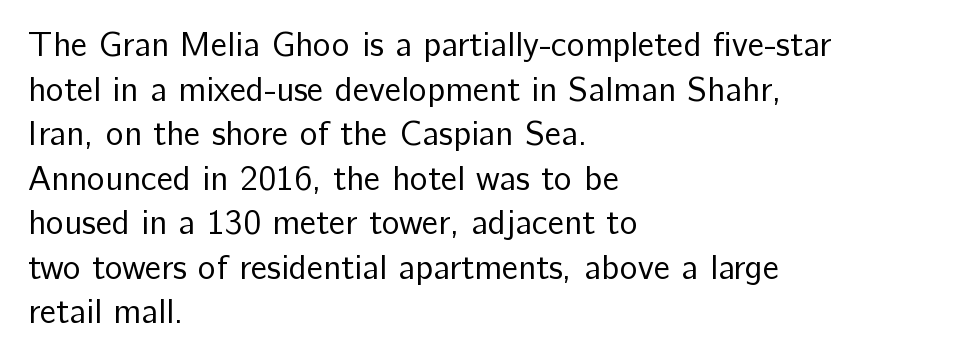
Q: Is the text bold? A: No.
Q: Is the text italic (slanted)? A: No, it is upright.
Q: Is the typeface a serif or a sans-serif typeface? A: Sans-serif.
Q: Is the text underlined? A: No.
Q: How is the paragraph aligned? A: Left-aligned.
Q: Is the spacing between letters normal or unusually wide? A: Normal.
Q: Is the spacing between lines tight, normal or loose? A: Normal.
Q: Width (condensed, normal, or wide)? A: Normal.
Q: Stroke contrast? A: Low.
Q: x-height? A: Medium.
Q: Monospaced? A: No.
